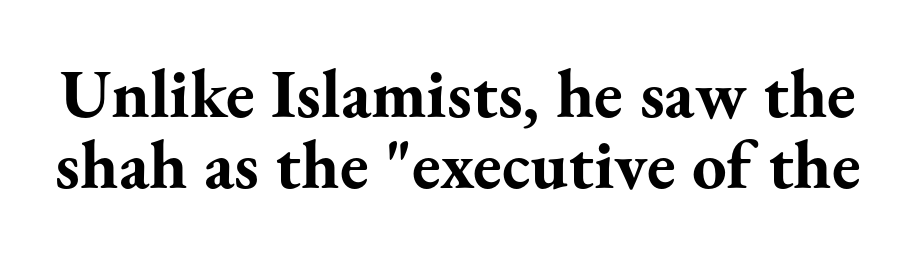
{"serif": "yes", "italic": "no", "bold": "yes", "weight": "bold", "width": "normal", "stroke_contrast": "medium", "x_height": "small", "monospaced": "no", "underline": "no", "line_spacing": "tight", "line_spacing_ratio": 1.03, "letter_spacing": "normal", "letter_spacing_em": 0.0, "glyph_px": 69}
